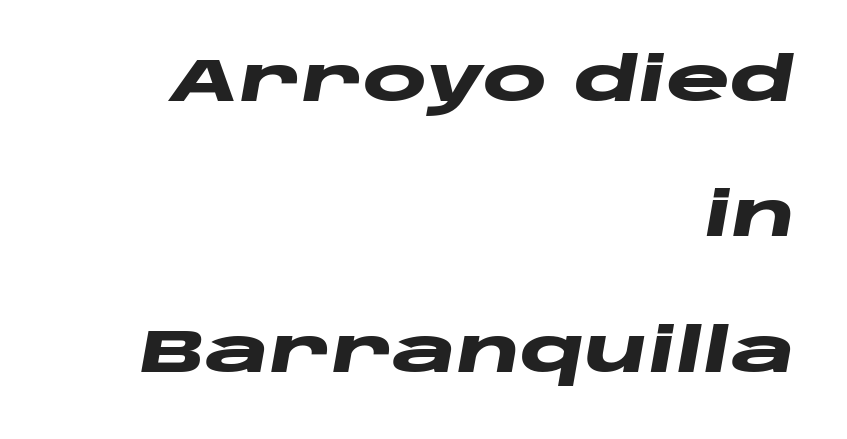
Q: Is the text bold? A: Yes.
Q: Is the text italic (slanted)? A: Yes, it leans right by about 10 degrees.
Q: Is the text underlined? A: No.
Q: How is the paragraph aligned? A: Right-aligned.
Q: Is the spacing between letters normal or unusually wide? A: Normal.
Q: Is the spacing between lines tight, normal or loose? A: Loose.
Q: Width (condensed, normal, or wide)? A: Wide.
Q: Stroke contrast? A: Low.
Q: x-height? A: Large.
Q: Monospaced? A: No.
